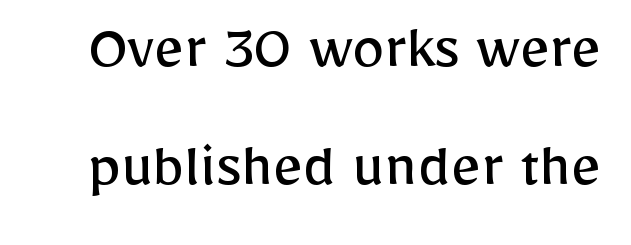
Between one letter and the next there's only the usual sliver of space. Style check: upright. Does the type have serifs? No, each stem ends abruptly. The passage shown is typed in a proportional face where columns would drift.
